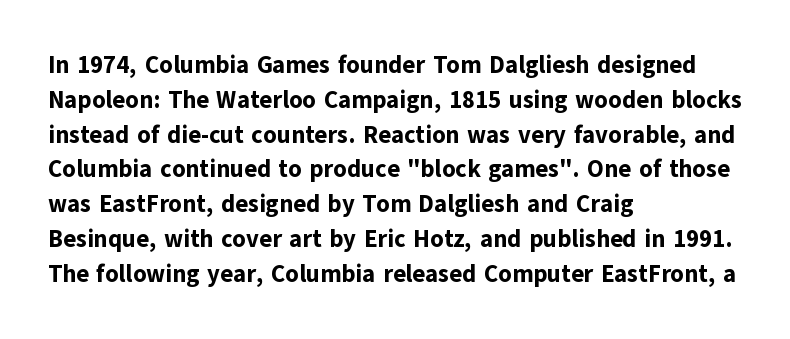
Nope, not italic — everything's standing straight. The passage shown has conventional tracking throughout. Bold? Absolutely — the strokes are thick and heavy. If you drew a ruler down the left edge, every line would touch it. The gap between lines stays unmarked. Horizontal bands of white between lines are of average thickness.
